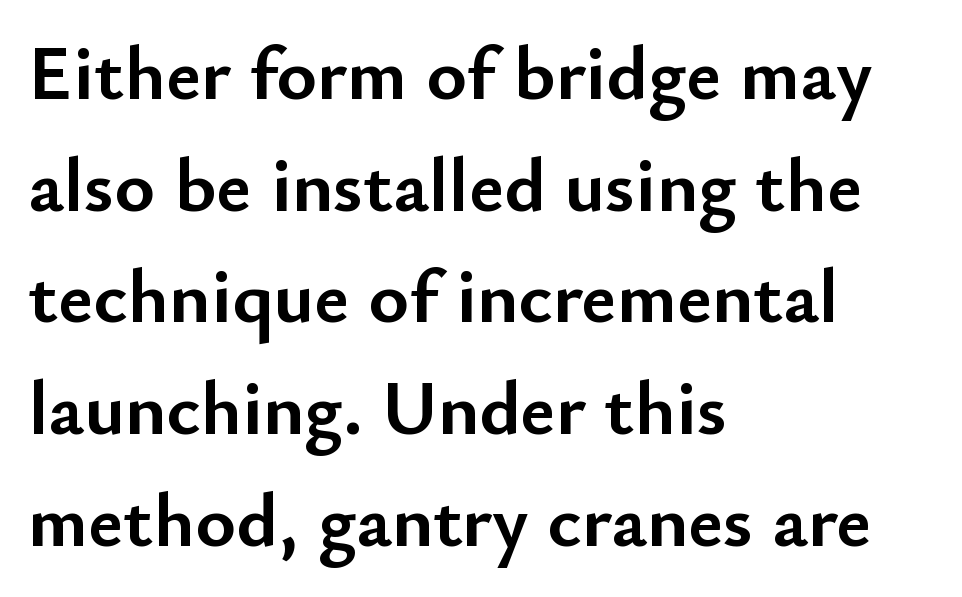
Q: Is the text bold? A: Yes.
Q: Is the text italic (slanted)? A: No, it is upright.
Q: Is the typeface a serif or a sans-serif typeface? A: Sans-serif.
Q: Is the text underlined? A: No.
Q: How is the paragraph aligned? A: Left-aligned.
Q: Is the spacing between letters normal or unusually wide? A: Normal.
Q: Is the spacing between lines tight, normal or loose? A: Normal.
Q: Width (condensed, normal, or wide)? A: Normal.
Q: Stroke contrast? A: Low.
Q: x-height? A: Small.
Q: Monospaced? A: No.
